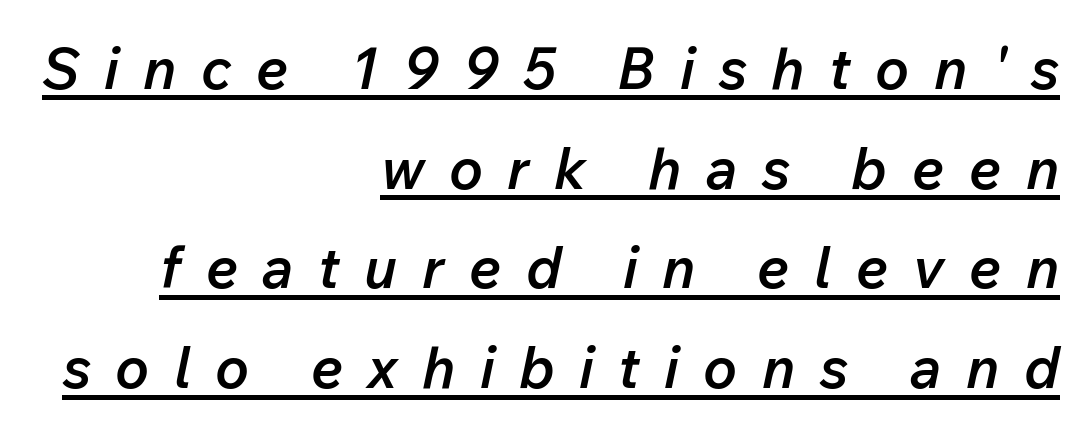
Q: Is the text bold? A: Semi-bold.
Q: Is the text italic (slanted)? A: Yes, it leans right by about 12 degrees.
Q: Is the text underlined? A: Yes.
Q: How is the paragraph aligned? A: Right-aligned.
Q: Is the spacing between letters normal or unusually wide? A: Unusually wide.
Q: Width (condensed, normal, or wide)? A: Normal.
Q: Stroke contrast? A: Low.
Q: x-height? A: Medium.
Q: Monospaced? A: No.
